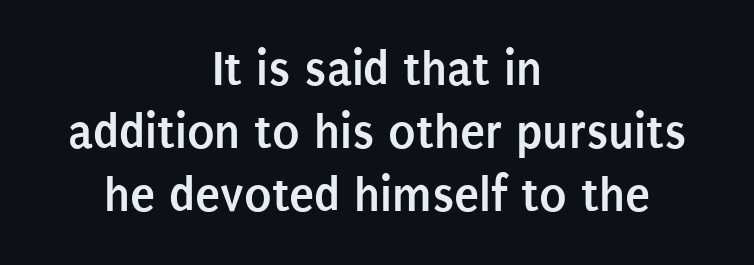
In CSS terms this would be text-align: center. This sample uses a sans-serif face. What stands out about the letter spacing? Nothing — it is the standard amount. The axis of the letterforms is exactly vertical. A full-strength bold gives these letters their thick strokes.
